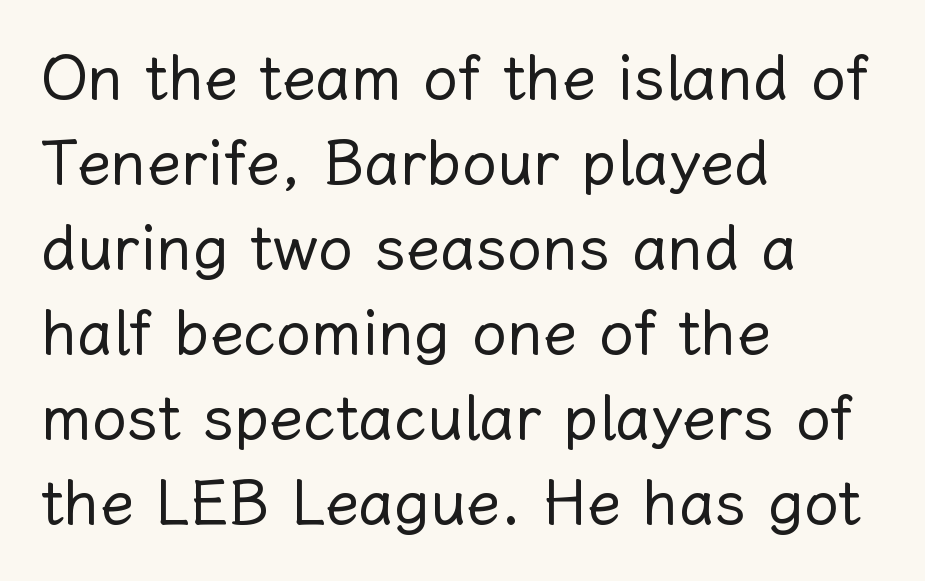
{"italic": "no", "bold": "no", "weight": "regular", "width": "normal", "stroke_contrast": "low", "x_height": "medium", "monospaced": "no", "underline": "no", "align": "left", "line_spacing": "normal", "line_spacing_ratio": 1.37, "letter_spacing": "normal", "letter_spacing_em": 0.0, "glyph_px": 62}
